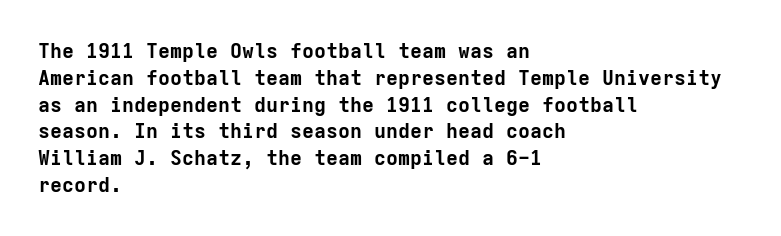
It's the straight-up-and-down kind of type. The letters sit at their default tracking, neither squeezed nor spread. Line starts are locked; line ends wander. This is heavy type, rendered in bold. Baseline-to-baseline distance is the conventional proportion of letter height.
